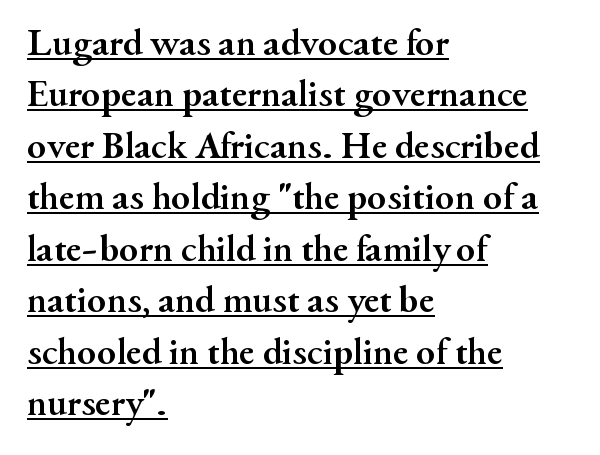
Which margin do the lines hug? The left one — the right edge is uneven. How would I describe the line gaps? Plain and ordinary. Is the letter spacing exaggerated? No — it looks like the ordinary default. These lines carry a lot of weight — the face is fully bold. Every character sits straight up, as roman type does.
